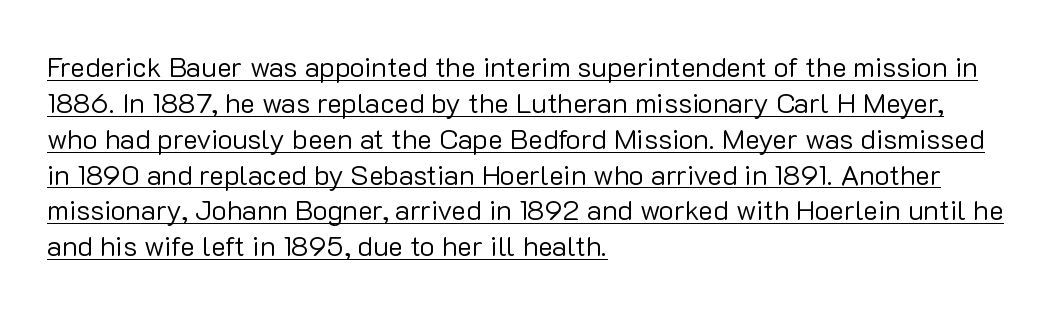
{"serif": "no", "italic": "no", "bold": "no", "weight": "regular", "width": "normal", "stroke_contrast": "low", "x_height": "medium", "monospaced": "no", "underline": "yes", "align": "left", "line_spacing": "normal", "line_spacing_ratio": 1.28, "letter_spacing": "normal", "letter_spacing_em": 0.0, "glyph_px": 28}
